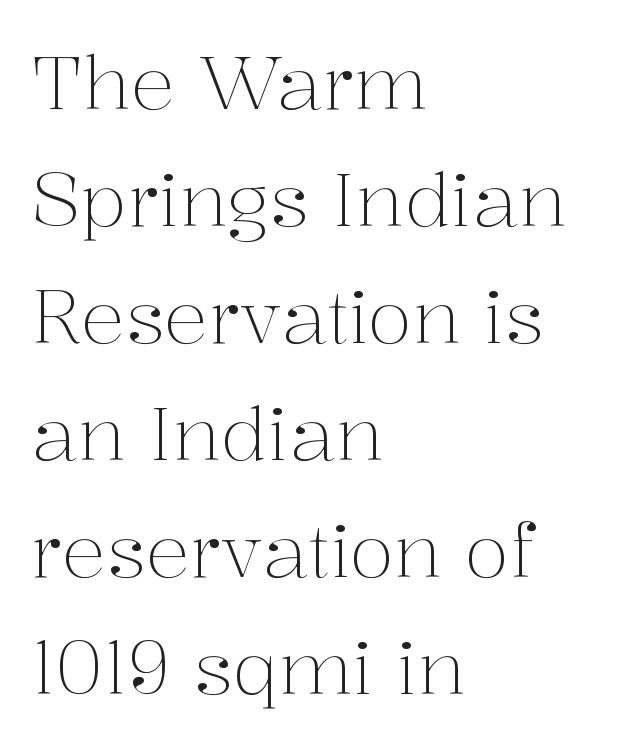
Q: Is the text bold? A: No.
Q: Is the text italic (slanted)? A: No, it is upright.
Q: Is the typeface a serif or a sans-serif typeface? A: Serif.
Q: Is the text underlined? A: No.
Q: How is the paragraph aligned? A: Left-aligned.
Q: Is the spacing between letters normal or unusually wide? A: Normal.
Q: Is the spacing between lines tight, normal or loose? A: Normal.
Q: Width (condensed, normal, or wide)? A: Normal.
Q: Stroke contrast? A: Medium.
Q: x-height? A: Medium.
Q: Monospaced? A: No.
